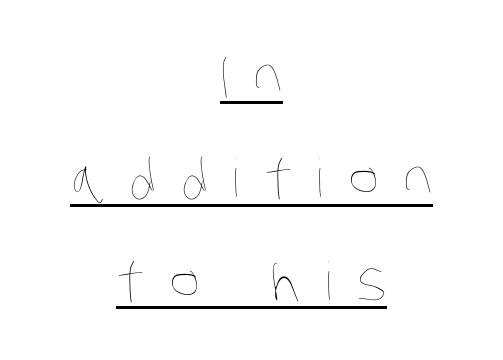
{"bold": "no", "weight": "thin", "width": "condensed", "stroke_contrast": "low", "x_height": "large", "monospaced": "no", "underline": "yes", "align": "center", "line_spacing": "loose", "line_spacing_ratio": 1.97, "letter_spacing": "wide", "letter_spacing_em": 0.47, "glyph_px": 52}
